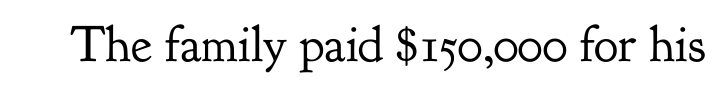
{"serif": "yes", "italic": "no", "bold": "no", "weight": "regular", "width": "normal", "stroke_contrast": "low", "x_height": "small", "monospaced": "no", "underline": "no", "letter_spacing": "normal", "letter_spacing_em": 0.0, "glyph_px": 51}
